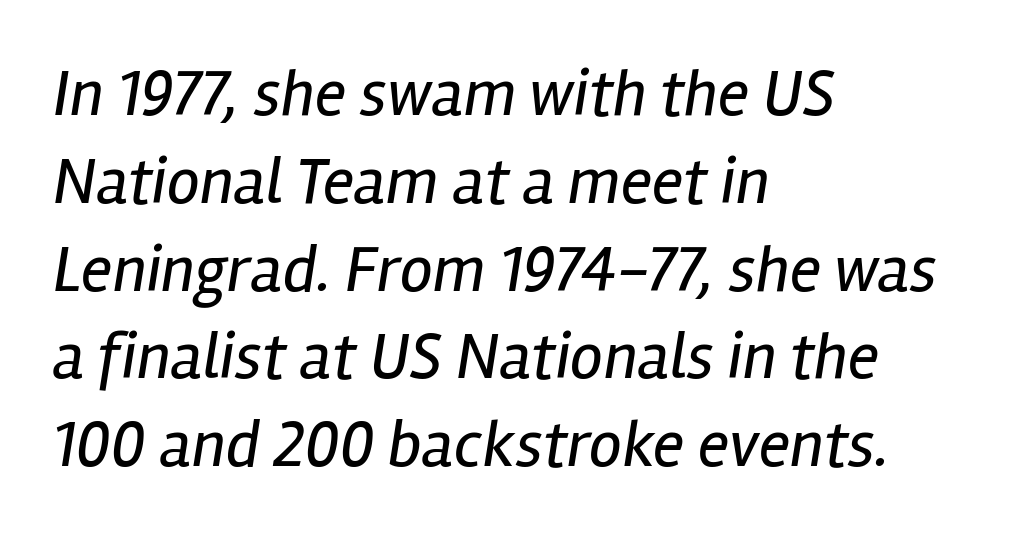
Beneath every word, the page is bare. The letters are slanted; this is an italic face. The compositor pushed each line to the left boundary. Note the varied advance widths — an 'i' is clearly narrower than an 'm'.
